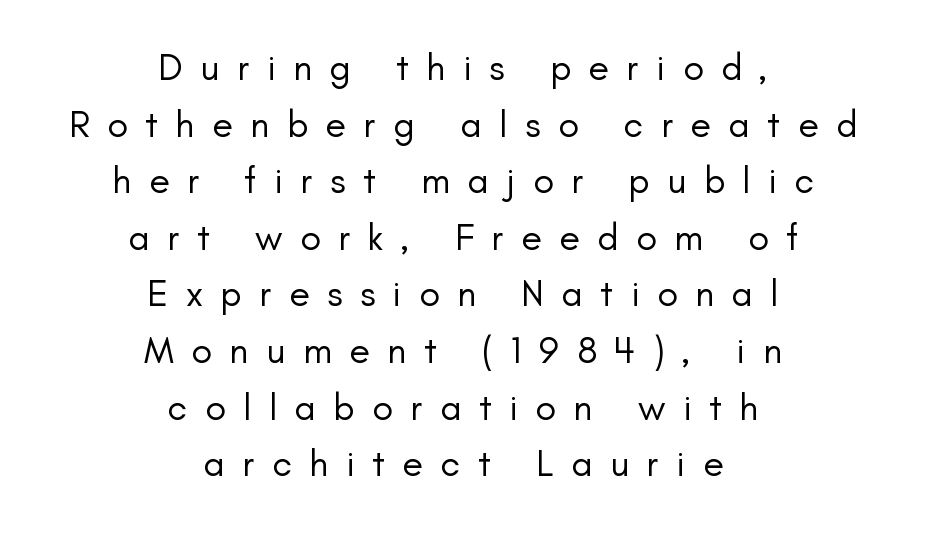
{"serif": "no", "italic": "no", "bold": "no", "weight": "regular", "width": "normal", "stroke_contrast": "low", "x_height": "small", "monospaced": "no", "underline": "no", "align": "center", "line_spacing": "normal", "line_spacing_ratio": 1.49, "letter_spacing": "wide", "letter_spacing_em": 0.46, "glyph_px": 38}
